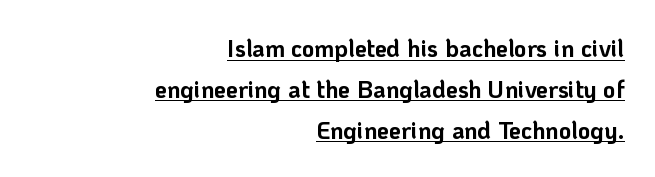
The lettering holds an erect, upright posture throughout. Each new line begins a customary step beneath the previous one. A full-strength bold gives these letters their thick strokes. Every row of glyphs terminates at an identical x-position on the right.
